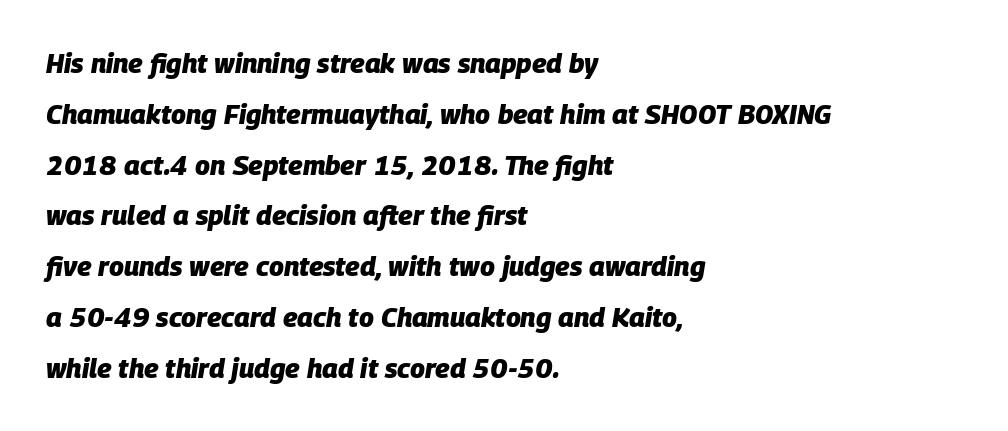
The image shows 27 px bold type, italic (leaning right); set left-aligned, line spacing 1.88x, normal letter spacing, not underlined.
